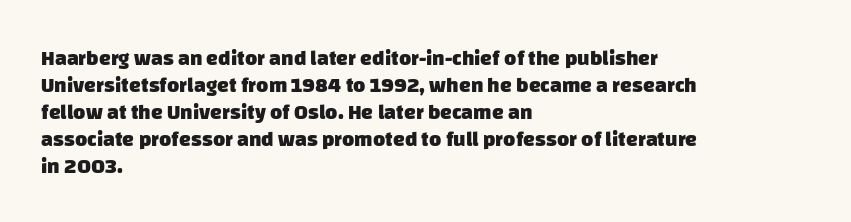
Q: Is the text bold? A: Yes.
Q: Is the text underlined? A: No.
Q: How is the paragraph aligned? A: Left-aligned.
Q: Is the spacing between letters normal or unusually wide? A: Normal.
Q: Is the spacing between lines tight, normal or loose? A: Normal.
